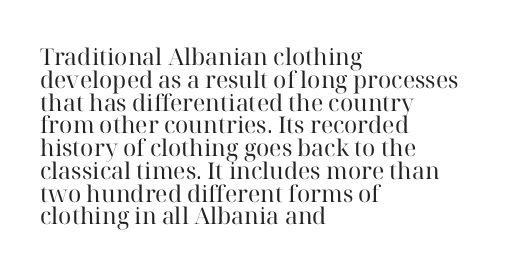
{"italic": "no", "bold": "no", "underline": "no", "align": "left", "line_spacing": "tight", "line_spacing_ratio": 0.99, "letter_spacing": "normal", "letter_spacing_em": 0.0, "glyph_px": 23}
